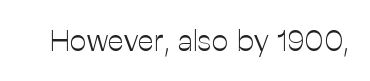
The image shows 30 px light sans-serif type, upright; set normal letter spacing, not underlined; low stroke contrast and a medium x-height.
